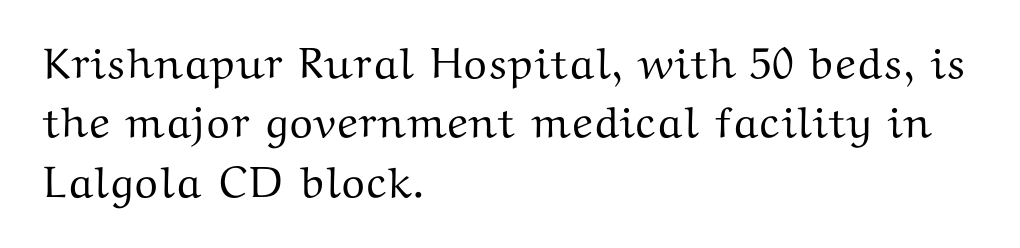
Q: Is the text italic (slanted)? A: No, it is upright.
Q: Is the typeface a serif or a sans-serif typeface? A: Serif.
Q: Is the text underlined? A: No.
Q: How is the paragraph aligned? A: Left-aligned.
Q: Is the spacing between letters normal or unusually wide? A: Normal.
Q: Is the spacing between lines tight, normal or loose? A: Normal.
Q: Width (condensed, normal, or wide)? A: Wide.
Q: Stroke contrast? A: Medium.
Q: x-height? A: Medium.
Q: Monospaced? A: No.
